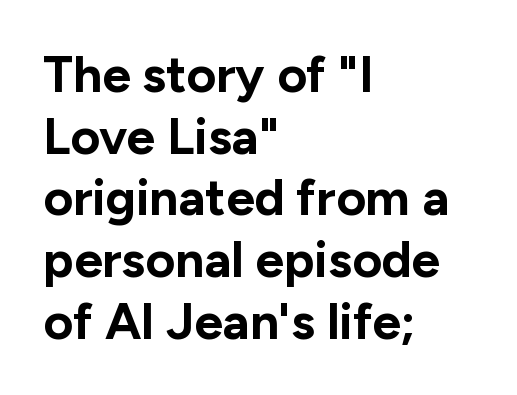
{"serif": "no", "italic": "no", "bold": "yes", "weight": "bold", "width": "normal", "stroke_contrast": "low", "x_height": "medium", "monospaced": "no", "underline": "no", "align": "left", "line_spacing_ratio": 1.21, "letter_spacing": "normal", "letter_spacing_em": 0.0, "glyph_px": 51}
